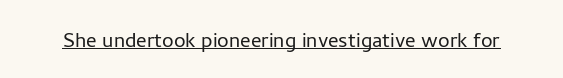
Short note: letters normally spaced. Is this a heavy cut? Hardly; it is regular or lighter. This sample uses an upright cut, with every glyph sitting square on the baseline. Is there an underline? Yes — a line sits under the letters.
